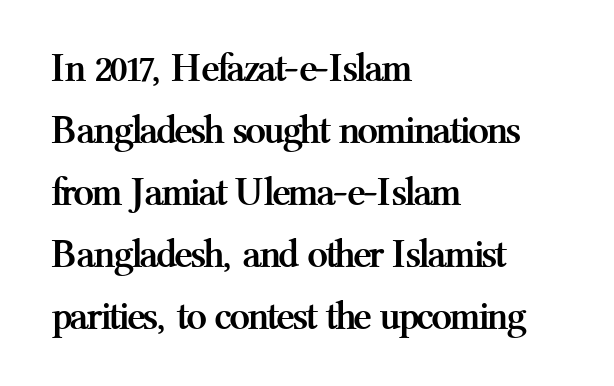
This is heavy type, rendered in bold. Here the designer chose a conventional face with non-uniform glyph widths. Clear beneath every line of the passage. The compositor pushed each line to the left boundary. I'd call this a serif setting — the letters wear small feet. No extra tracking has been applied to these lines.
